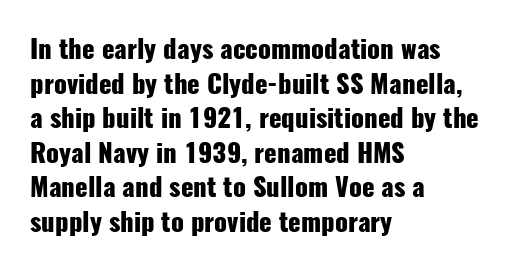
Q: Is the text bold? A: Yes.
Q: Is the text italic (slanted)? A: No, it is upright.
Q: Is the text underlined? A: No.
Q: How is the paragraph aligned? A: Left-aligned.
Q: Is the spacing between letters normal or unusually wide? A: Normal.
Q: Is the spacing between lines tight, normal or loose? A: Normal.
